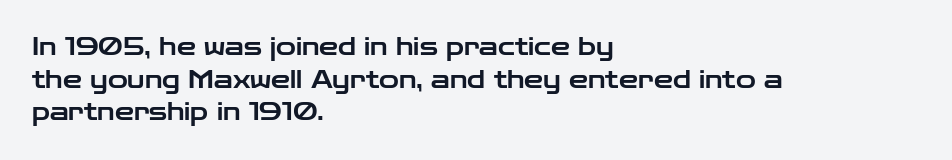
{"italic": "no", "underline": "no", "align": "left", "line_spacing": "normal", "line_spacing_ratio": 1.36, "letter_spacing": "normal", "letter_spacing_em": 0.0, "glyph_px": 24}
